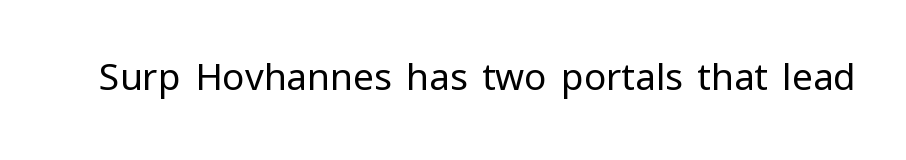
Q: Is the text bold? A: No.
Q: Is the text italic (slanted)? A: No, it is upright.
Q: Is the typeface a serif or a sans-serif typeface? A: Sans-serif.
Q: Is the text underlined? A: No.
Q: Is the spacing between letters normal or unusually wide? A: Normal.
Q: Width (condensed, normal, or wide)? A: Normal.
Q: Stroke contrast? A: Low.
Q: x-height? A: Medium.
Q: Monospaced? A: No.
